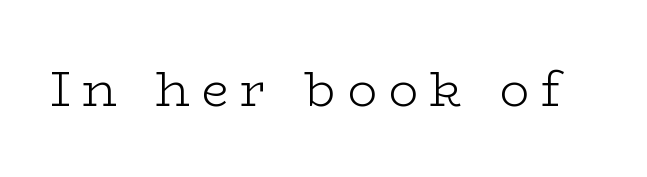
{"serif": "yes", "italic": "no", "bold": "no", "weight": "light", "width": "wide", "stroke_contrast": "low", "x_height": "medium", "monospaced": "no", "underline": "no", "letter_spacing": "wide", "letter_spacing_em": 0.24, "glyph_px": 49}
